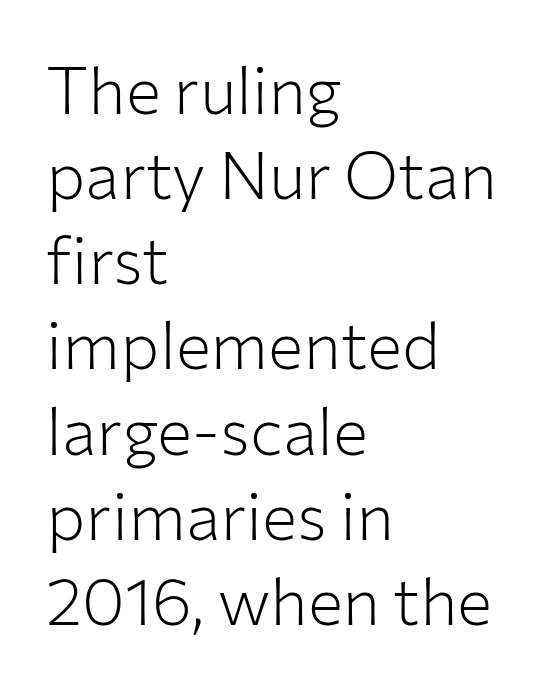
Is there much room between lines? A standard amount, neither cramped nor airy. Varying glyph widths throughout — classic text-font behaviour. The typesetter chose a ragged-right arrangement here. The lettering stays uniformly vertical, giving the passage a roman look. This is not heavy type; no bold has been used. Check under the words: just untouched page.
